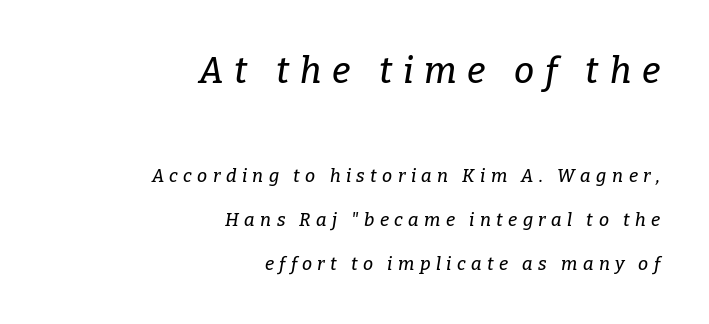
The image shows 36 px serif type, italic (leaning right); set right-aligned, loose line spacing (2.43x), unusually wide letter spacing (+0.3 em), not underlined; the first (top) block is 2.0x larger; low stroke contrast and a medium x-height.
